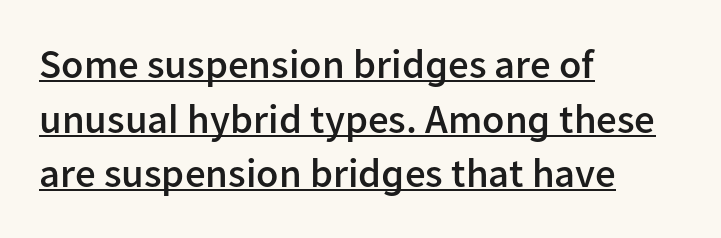
Q: Is the text bold? A: Semi-bold.
Q: Is the text italic (slanted)? A: No, it is upright.
Q: Is the typeface a serif or a sans-serif typeface? A: Sans-serif.
Q: Is the text underlined? A: Yes.
Q: How is the paragraph aligned? A: Left-aligned.
Q: Is the spacing between letters normal or unusually wide? A: Normal.
Q: Is the spacing between lines tight, normal or loose? A: Normal.
Q: Width (condensed, normal, or wide)? A: Normal.
Q: Stroke contrast? A: Low.
Q: x-height? A: Medium.
Q: Monospaced? A: No.
